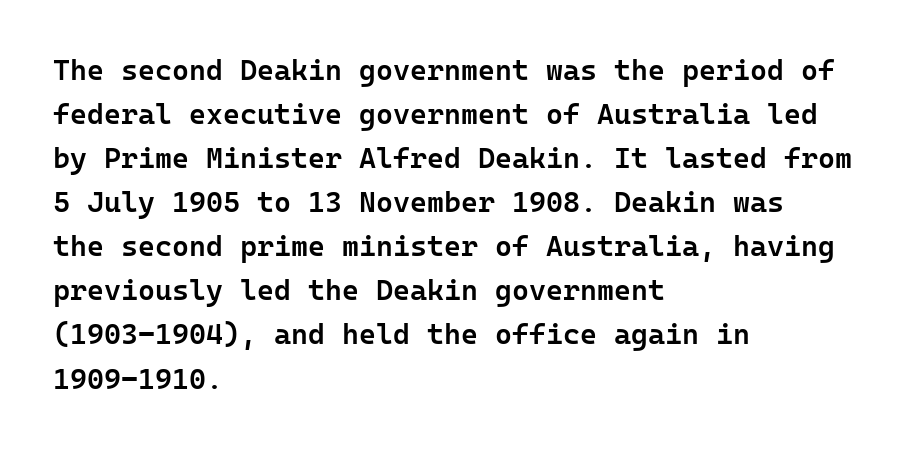
Q: Is the text bold? A: Semi-bold.
Q: Is the text italic (slanted)? A: No, it is upright.
Q: Is the typeface a serif or a sans-serif typeface? A: Sans-serif.
Q: Is the text underlined? A: No.
Q: How is the paragraph aligned? A: Left-aligned.
Q: Is the spacing between letters normal or unusually wide? A: Normal.
Q: Is the spacing between lines tight, normal or loose? A: Normal.
Q: Width (condensed, normal, or wide)? A: Normal.
Q: Stroke contrast? A: Low.
Q: x-height? A: Medium.
